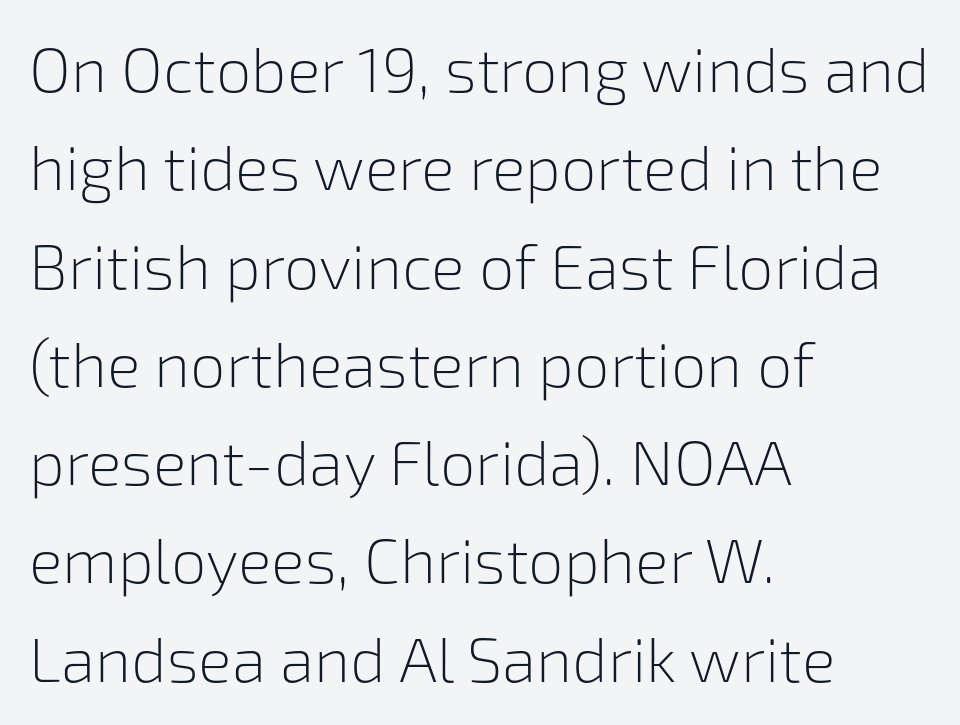
The specimen reads as upright at a glance. To sum up the face: it is a sans, with no serifs. The setting favours the left margin, as ordinary paragraphs usually do. In terms of letterspacing, this is plain default setting.
